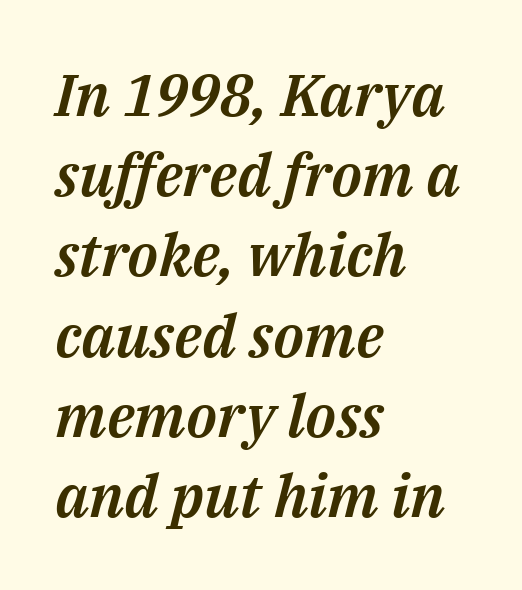
The image shows 59 px text type, italic (leaning right); set left-aligned, normal line spacing (1.36x), normal letter spacing, not underlined; medium stroke contrast and a medium x-height.
